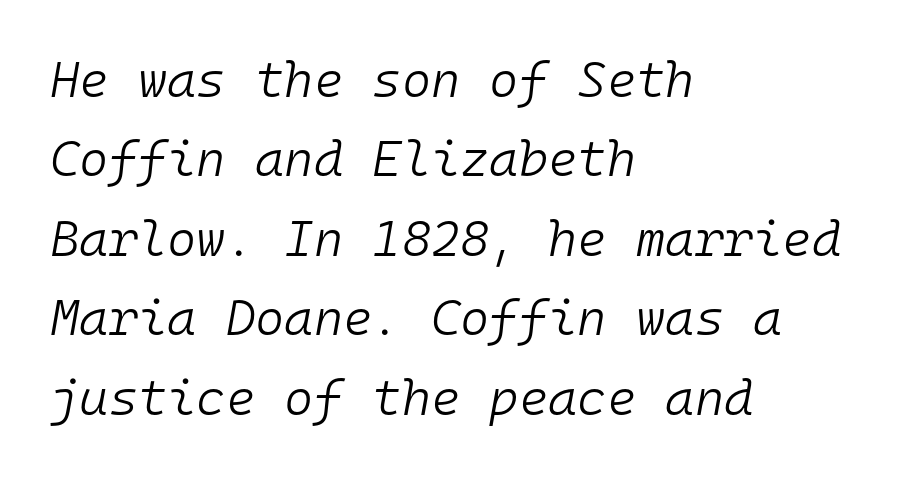
{"italic": "yes", "lean": "right", "slant_degrees": 10, "bold": "no", "weight": "light", "width": "normal", "stroke_contrast": "low", "x_height": "medium", "monospaced": "yes", "underline": "no", "align": "left", "line_spacing": "normal", "line_spacing_ratio": 1.59, "letter_spacing": "normal", "letter_spacing_em": 0.0, "glyph_px": 50}
